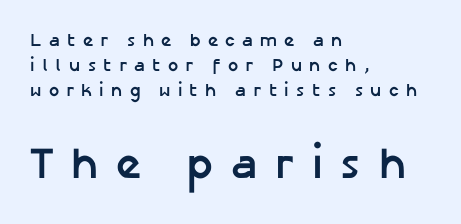
{"serif": "no", "italic": "no", "bold": "yes", "weight": "semibold", "width": "normal", "stroke_contrast": "low", "x_height": "medium", "monospaced": "no", "underline": "no", "align": "left", "line_spacing": "normal", "line_spacing_ratio": 1.38, "letter_spacing": "wide", "letter_spacing_em": 0.4, "larger_block": "second", "size_ratio": 2.44, "glyph_px": 44}
